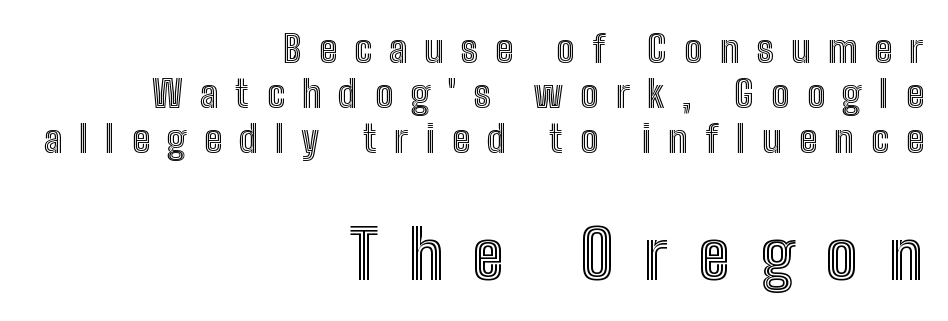
The image shows 67 px condensed type, upright; set right-aligned, line spacing 1.19x, unusually wide letter spacing (+0.46 em), not underlined; the second (bottom) block is 1.76x larger; a medium x-height.
